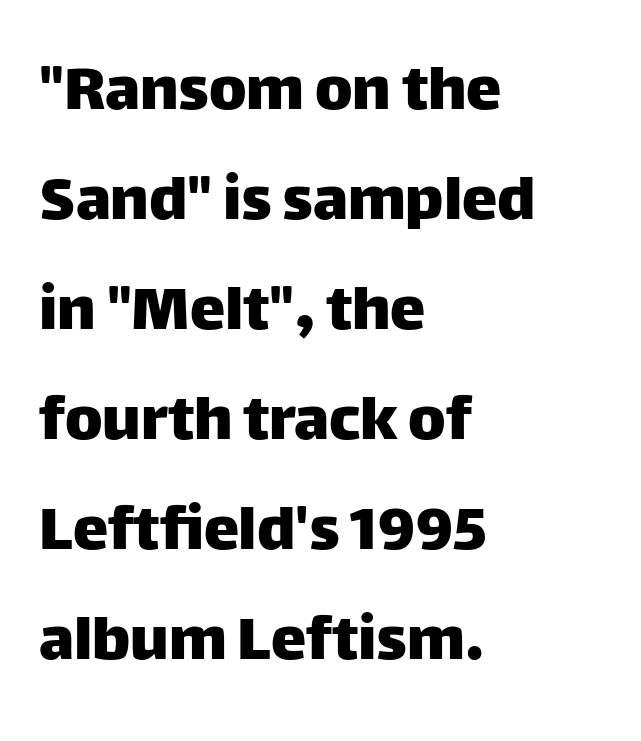
The image shows 71 px sans-serif type, upright; set left-aligned, normal line spacing (1.55x), normal letter spacing, not underlined; low stroke contrast and a large x-height.
